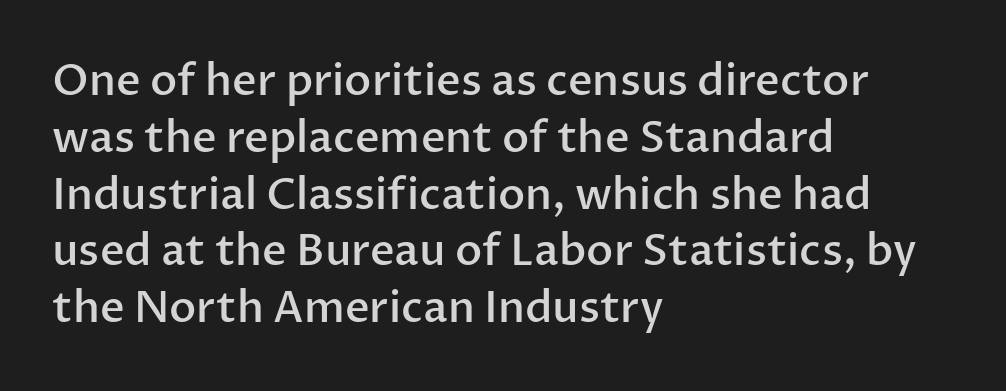
The image shows 43 px semibold sans-serif type, upright; set left-aligned, normal line spacing (1.32x), normal letter spacing, not underlined; low stroke contrast and a medium x-height.
